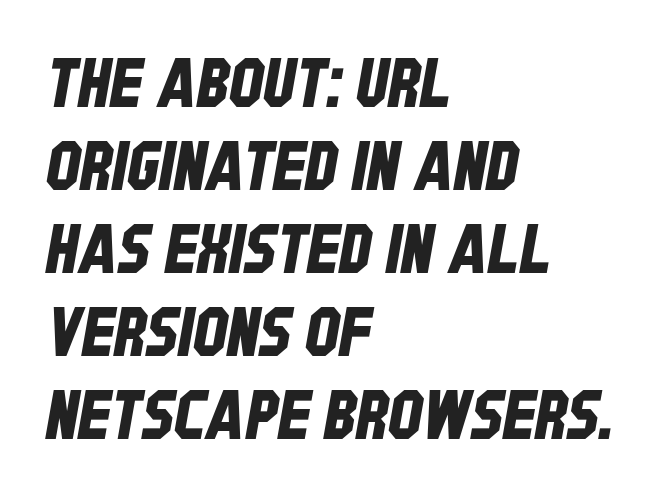
The image shows 68 px condensed sans-serif type; set left-aligned, line spacing 1.22x, normal letter spacing, not underlined; low stroke contrast and a large x-height.
